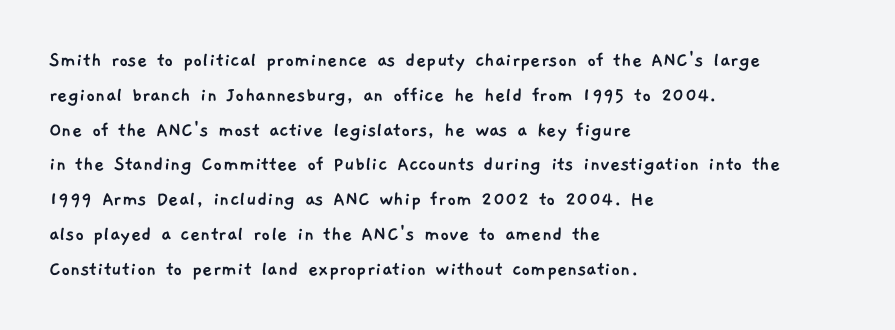
{"underline": "no", "align": "left", "line_spacing": "normal", "line_spacing_ratio": 1.58, "letter_spacing": "normal", "letter_spacing_em": 0.0, "glyph_px": 22}
